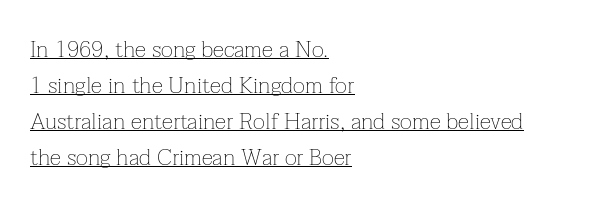
The image shows 23 px text type, upright; set left-aligned, normal line spacing (1.56x), normal letter spacing, underlined.
